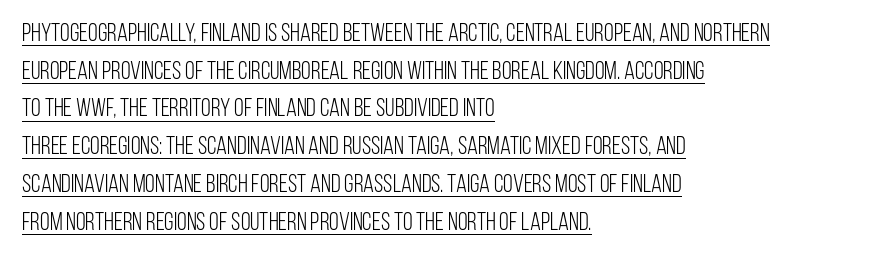
The image shows 25 px text type, upright; set left-aligned, normal line spacing (1.51x), normal letter spacing, underlined.
